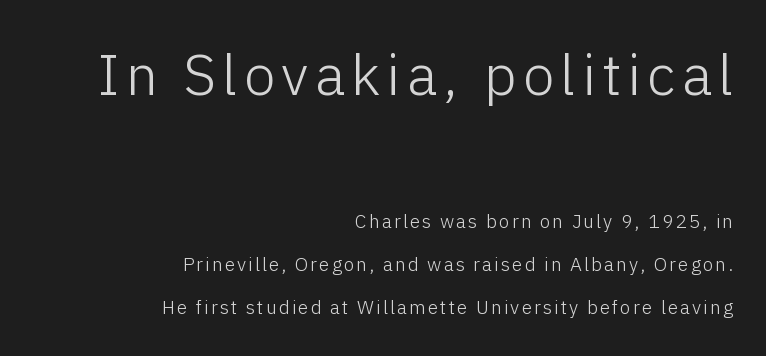
Q: Is the text bold? A: No.
Q: Is the text italic (slanted)? A: No, it is upright.
Q: Is the typeface a serif or a sans-serif typeface? A: Sans-serif.
Q: Is the text underlined? A: No.
Q: How is the paragraph aligned? A: Right-aligned.
Q: Is the spacing between lines tight, normal or loose? A: Loose.
Q: Which block of text is set in a larger size, the first (top) or the second (bottom)? A: The first (top) one.
Q: Width (condensed, normal, or wide)? A: Normal.
Q: Stroke contrast? A: Low.
Q: x-height? A: Medium.
Q: Monospaced? A: No.
